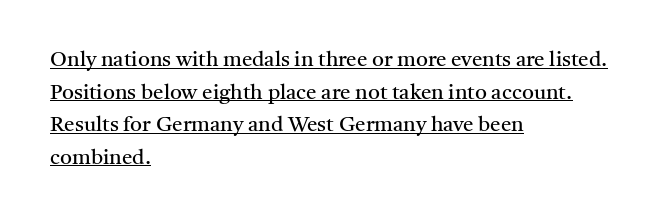
{"italic": "no", "bold": "no", "underline": "yes", "align": "left", "line_spacing": "normal", "line_spacing_ratio": 1.55, "letter_spacing": "normal", "letter_spacing_em": 0.0, "glyph_px": 21}
